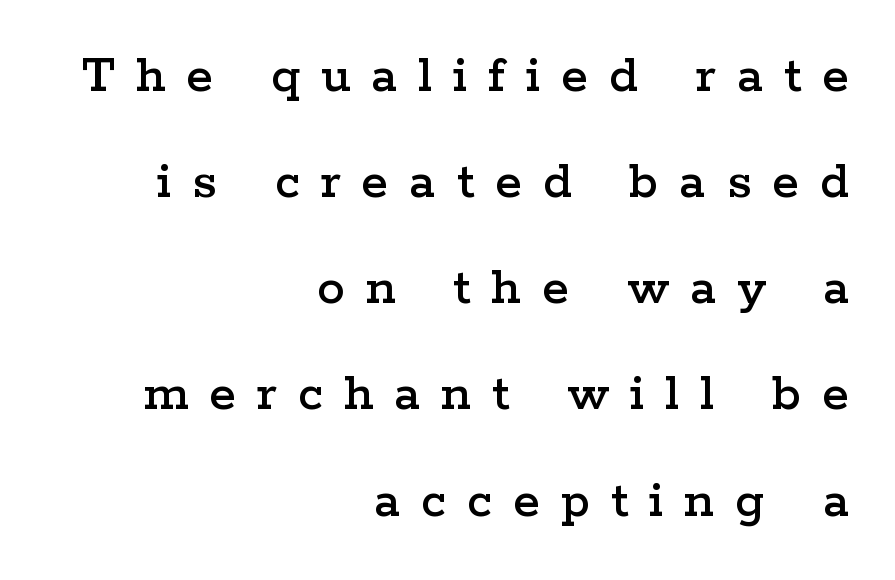
Q: Is the text italic (slanted)? A: No, it is upright.
Q: Is the typeface a serif or a sans-serif typeface? A: Serif.
Q: Is the text underlined? A: No.
Q: How is the paragraph aligned? A: Right-aligned.
Q: Is the spacing between letters normal or unusually wide? A: Unusually wide.
Q: Is the spacing between lines tight, normal or loose? A: Loose.
Q: Width (condensed, normal, or wide)? A: Wide.
Q: Stroke contrast? A: Low.
Q: x-height? A: Medium.
Q: Monospaced? A: No.
